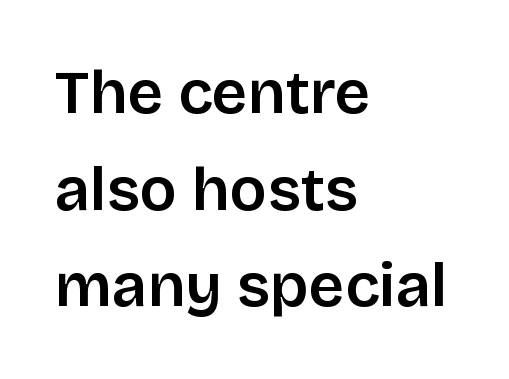
{"serif": "no", "italic": "no", "width": "normal", "stroke_contrast": "low", "x_height": "large", "monospaced": "no", "underline": "no", "align": "left", "line_spacing": "normal", "line_spacing_ratio": 1.56, "letter_spacing": "normal", "letter_spacing_em": 0.0, "glyph_px": 62}
